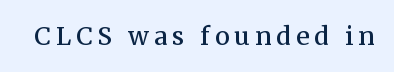
Q: Is the text bold? A: Semi-bold.
Q: Is the text italic (slanted)? A: No, it is upright.
Q: Is the text underlined? A: No.
Q: Is the spacing between letters normal or unusually wide? A: Unusually wide.
